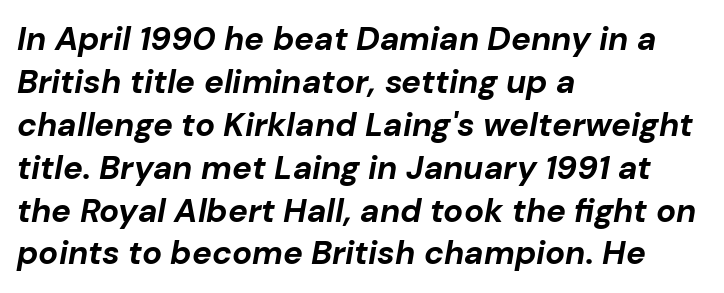
The image shows 33 px bold type, italic (leaning right); set left-aligned, normal line spacing (1.3x), normal letter spacing, not underlined; low stroke contrast and a medium x-height.
